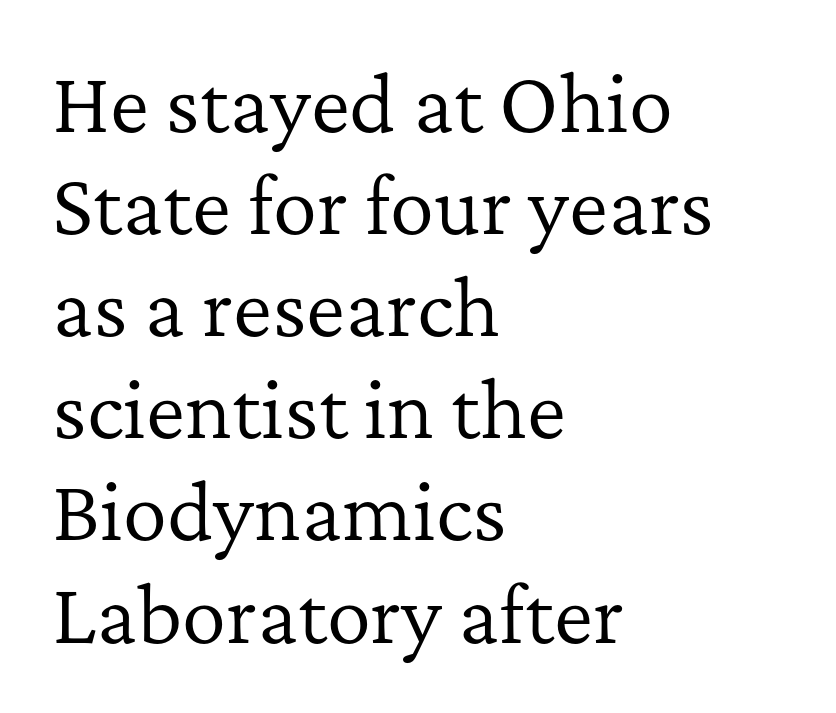
{"serif": "yes", "italic": "no", "bold": "no", "weight": "regular", "width": "normal", "stroke_contrast": "low", "x_height": "medium", "monospaced": "no", "underline": "no", "align": "left", "line_spacing": "normal", "line_spacing_ratio": 1.38, "letter_spacing": "normal", "letter_spacing_em": 0.0, "glyph_px": 74}
